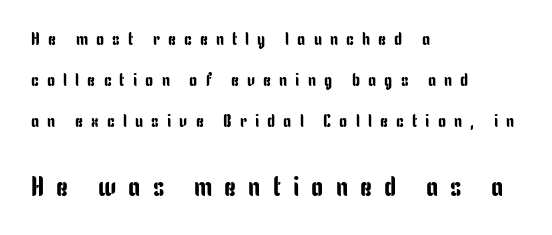
The image shows 27 px text type, upright; set left-aligned, loose line spacing (2.27x), unusually wide letter spacing (+0.45 em), not underlined; the second (bottom) block is 1.5x larger.
